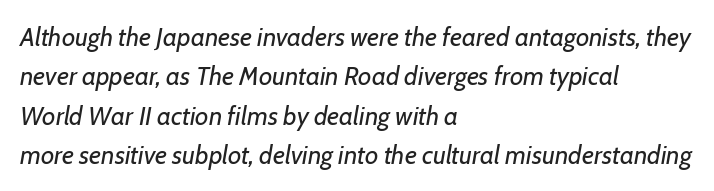
Q: Is the text bold? A: No.
Q: Is the text italic (slanted)? A: Yes, it leans right by about 7 degrees.
Q: Is the text underlined? A: No.
Q: How is the paragraph aligned? A: Left-aligned.
Q: Is the spacing between letters normal or unusually wide? A: Normal.
Q: Is the spacing between lines tight, normal or loose? A: Normal.
